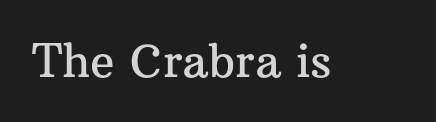
Anything drawn beneath the words? Only blank space. The face used here is proportionally spaced, like ordinary book or web type. Serif or sans? Serif — the stroke terminals have little feet. The axis of the letterforms is exactly vertical.
